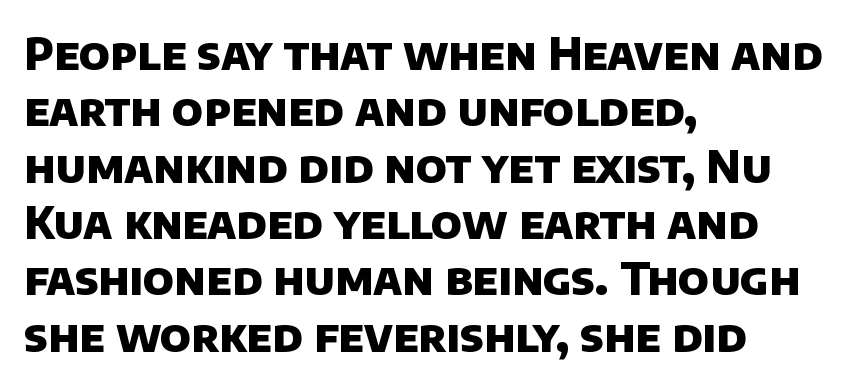
Q: Is the text bold? A: Yes.
Q: Is the typeface a serif or a sans-serif typeface? A: Sans-serif.
Q: Is the text underlined? A: No.
Q: How is the paragraph aligned? A: Left-aligned.
Q: Is the spacing between letters normal or unusually wide? A: Normal.
Q: Is the spacing between lines tight, normal or loose? A: Normal.
Q: Width (condensed, normal, or wide)? A: Normal.
Q: Stroke contrast? A: Low.
Q: x-height? A: Large.
Q: Monospaced? A: No.
